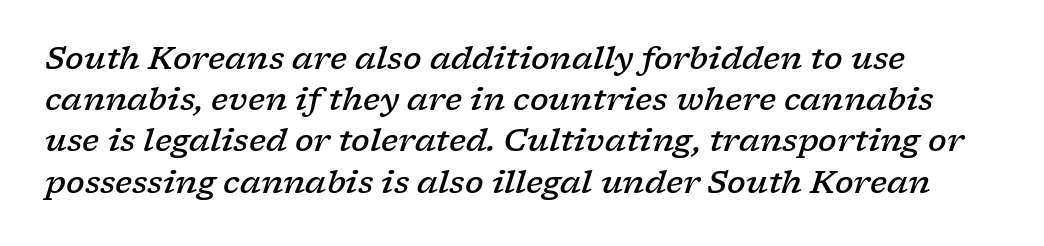
Q: Is the text bold? A: Semi-bold.
Q: Is the text italic (slanted)? A: Yes, it leans right by about 17 degrees.
Q: Is the typeface a serif or a sans-serif typeface? A: Serif.
Q: Is the text underlined? A: No.
Q: Is the spacing between letters normal or unusually wide? A: Normal.
Q: Is the spacing between lines tight, normal or loose? A: Normal.
Q: Width (condensed, normal, or wide)? A: Wide.
Q: Stroke contrast? A: Low.
Q: x-height? A: Medium.
Q: Monospaced? A: No.
